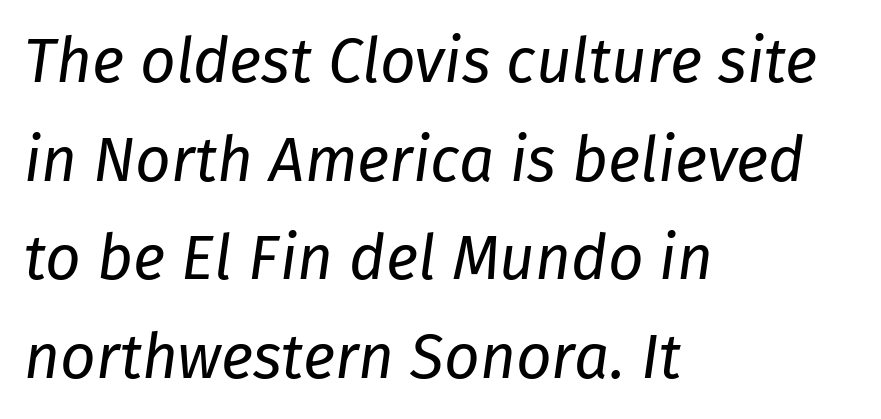
The image shows 62 px regular-weight type, italic (leaning right); set left-aligned, normal line spacing (1.59x), normal letter spacing, not underlined; low stroke contrast and a medium x-height.
